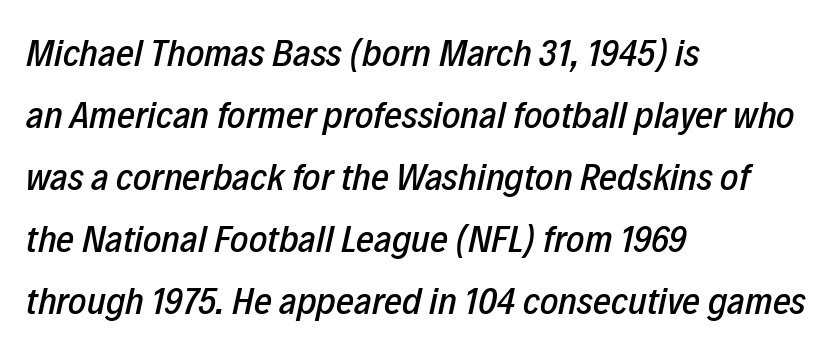
Italic? Definitely — the glyphs are oblique. Does the leading feel generous? No, just average. These lines are rendered in a variable-pitch font. The rendering anchors every line to the left-hand side. The face used here is rendered with its standard letterfit.
